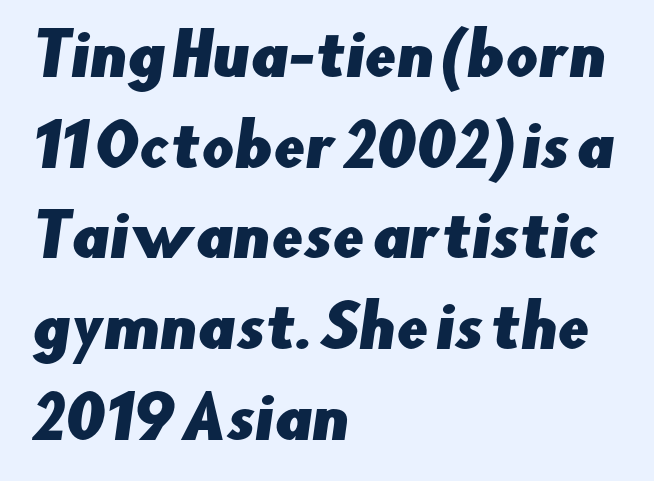
{"serif": "no", "width": "normal", "stroke_contrast": "low", "x_height": "small", "monospaced": "no", "underline": "no", "align": "left", "line_spacing": "normal", "line_spacing_ratio": 1.59, "letter_spacing": "normal", "letter_spacing_em": 0.0, "glyph_px": 57}
